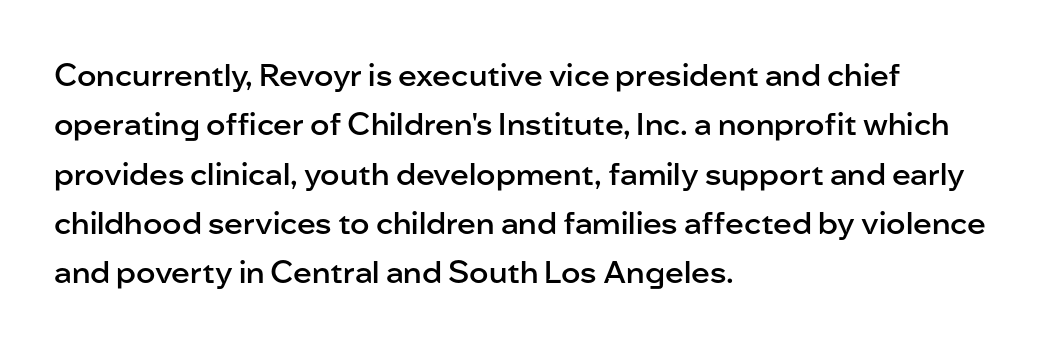
On the weight axis this lands at semibold, roughly 600. Each row of text sits above clean, open space. The passage shown has conventional tracking throughout. Note: no serifs on the glyphs.
